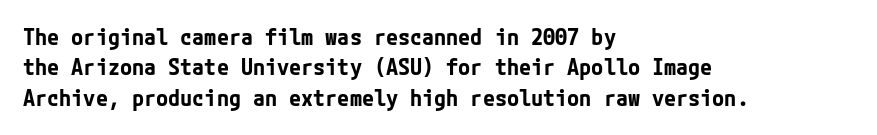
Q: Is the text bold? A: Yes.
Q: Is the text italic (slanted)? A: No, it is upright.
Q: Is the text underlined? A: No.
Q: How is the paragraph aligned? A: Left-aligned.
Q: Is the spacing between letters normal or unusually wide? A: Normal.
Q: Is the spacing between lines tight, normal or loose? A: Normal.
